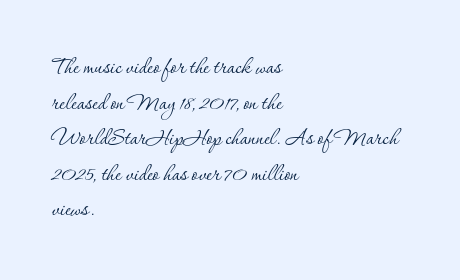
Reading down the column, the eye jumps a familiar distance to each next line. Looks like regular typesetting: each glyph gets only the width it needs. Tracking here is standard; glyphs follow each other at the usual distance. The setting favours the left margin, as ordinary paragraphs usually do. Unmarked baselines from the first word to the last.
